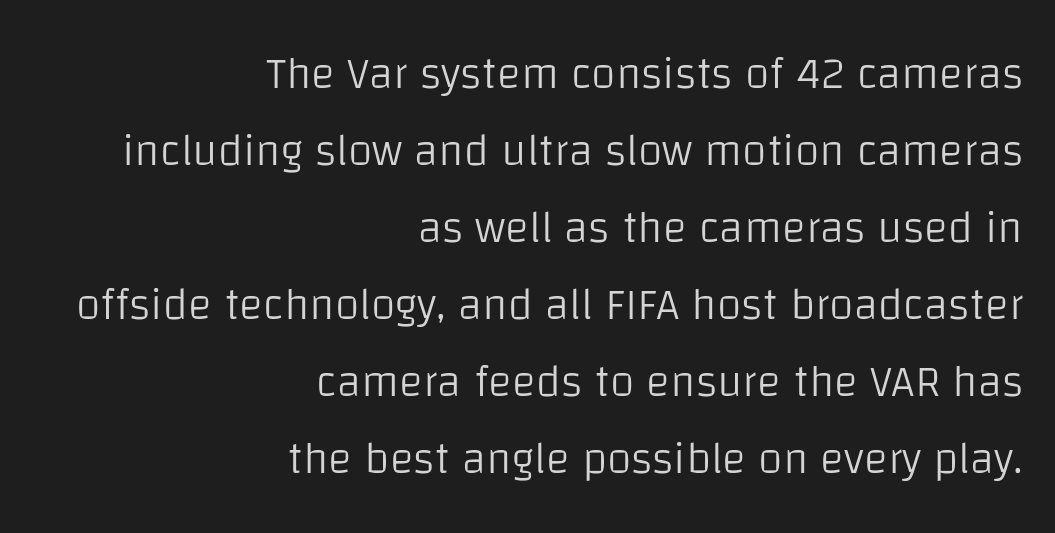
Q: Is the text bold? A: No.
Q: Is the text italic (slanted)? A: No, it is upright.
Q: Is the typeface a serif or a sans-serif typeface? A: Sans-serif.
Q: Is the text underlined? A: No.
Q: How is the paragraph aligned? A: Right-aligned.
Q: Is the spacing between letters normal or unusually wide? A: Normal.
Q: Width (condensed, normal, or wide)? A: Normal.
Q: Stroke contrast? A: Low.
Q: x-height? A: Large.
Q: Monospaced? A: No.
